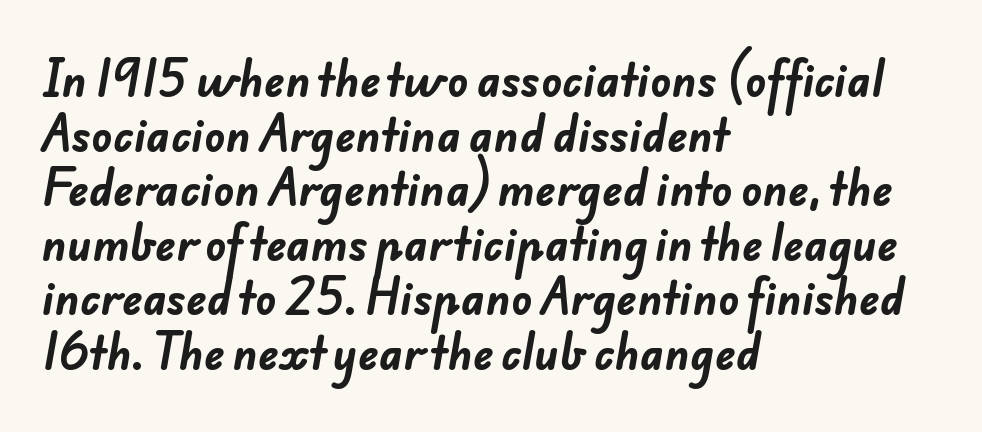
{"serif": "no", "bold": "yes", "weight": "bold", "width": "normal", "stroke_contrast": "low", "x_height": "small", "monospaced": "no", "underline": "no", "align": "left", "line_spacing": "normal", "line_spacing_ratio": 1.27, "letter_spacing": "normal", "letter_spacing_em": 0.0, "glyph_px": 43}
